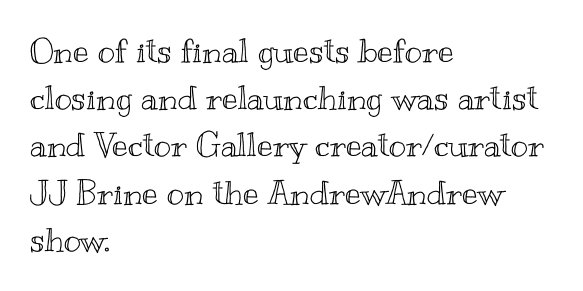
Q: Is the text italic (slanted)? A: No, it is upright.
Q: Is the text underlined? A: No.
Q: How is the paragraph aligned? A: Left-aligned.
Q: Is the spacing between letters normal or unusually wide? A: Normal.
Q: Is the spacing between lines tight, normal or loose? A: Normal.
Q: Width (condensed, normal, or wide)? A: Wide.
Q: x-height? A: Small.
Q: Monospaced? A: No.
